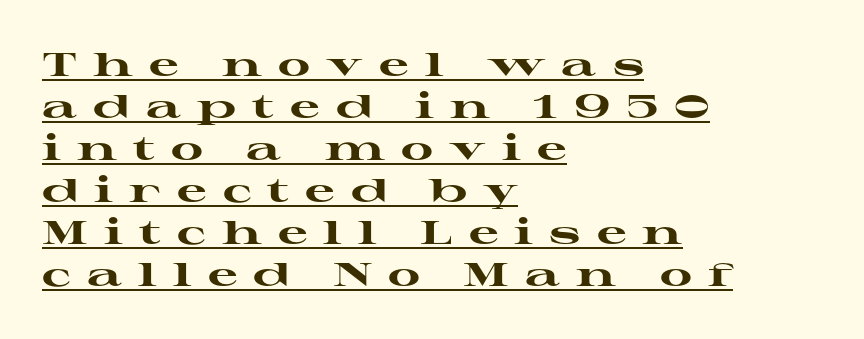
This rendering employs a face with finishing strokes, i.e., a serif. Pretty heavy lettering here — definitely bold. Italic: no, the glyphs are upright roman. A classic flush-left, rag-right setting is used for this passage. This sample has the flowing, uneven cadence of proportional lettering. These lines sit exactly where default settings would place them.
